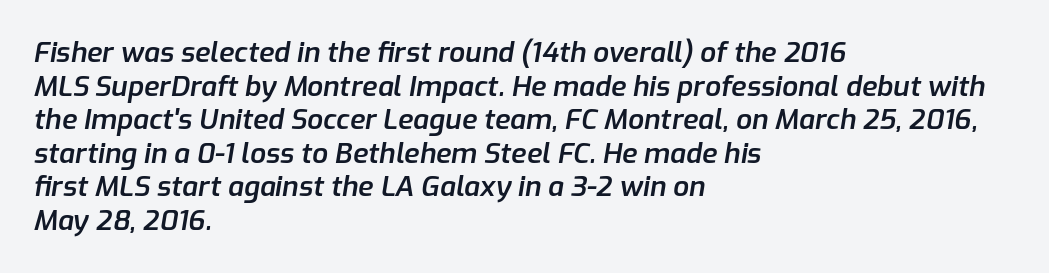
{"italic": "yes", "lean": "right", "slant_degrees": 9, "bold": "semi", "weight": "semibold", "width": "normal", "stroke_contrast": "low", "x_height": "medium", "monospaced": "no", "underline": "no", "align": "left", "line_spacing_ratio": 1.2, "letter_spacing": "normal", "letter_spacing_em": 0.0, "glyph_px": 28}
